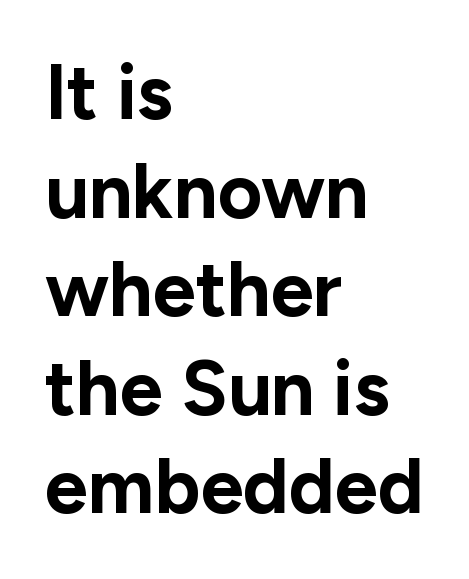
The image shows 77 px bold sans-serif type, upright; set left-aligned, normal line spacing (1.28x), normal letter spacing, not underlined; low stroke contrast and a medium x-height.
